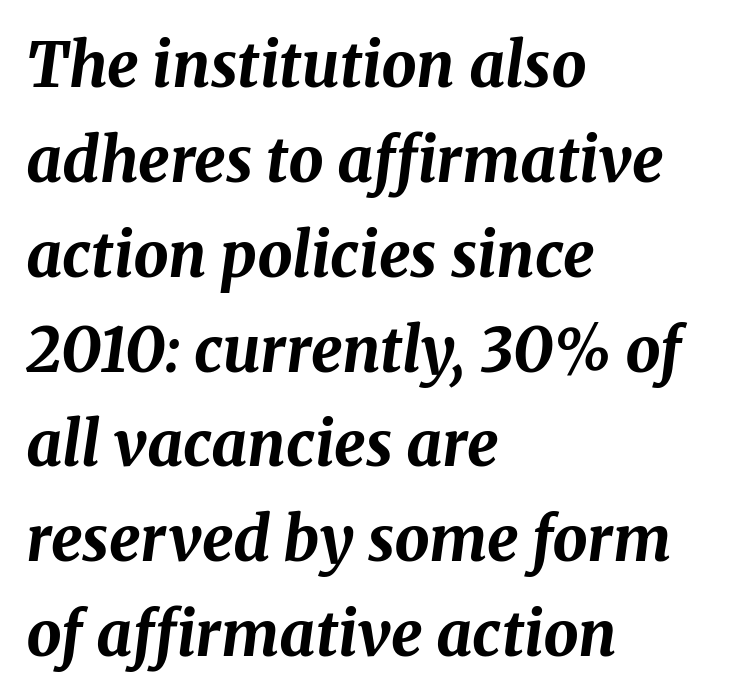
Q: Is the text bold? A: Yes.
Q: Is the text italic (slanted)? A: Yes, it leans right by about 8 degrees.
Q: Is the text underlined? A: No.
Q: How is the paragraph aligned? A: Left-aligned.
Q: Is the spacing between letters normal or unusually wide? A: Normal.
Q: Is the spacing between lines tight, normal or loose? A: Normal.
Q: Width (condensed, normal, or wide)? A: Normal.
Q: Stroke contrast? A: Medium.
Q: x-height? A: Medium.
Q: Monospaced? A: No.
